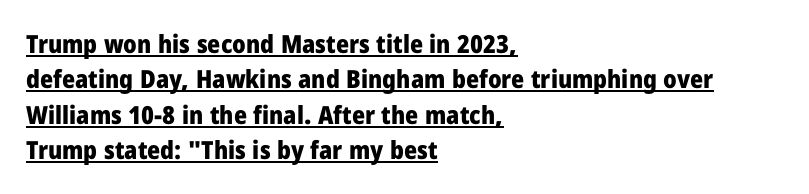
Q: Is the text bold? A: Yes.
Q: Is the text italic (slanted)? A: No, it is upright.
Q: Is the text underlined? A: Yes.
Q: How is the paragraph aligned? A: Left-aligned.
Q: Is the spacing between letters normal or unusually wide? A: Normal.
Q: Is the spacing between lines tight, normal or loose? A: Normal.
